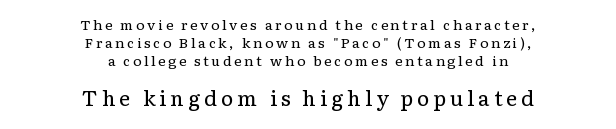
The image shows 21 px text type, upright; set centered, normal line spacing (1.27x), not underlined; the second (bottom) block is 1.5x larger.
